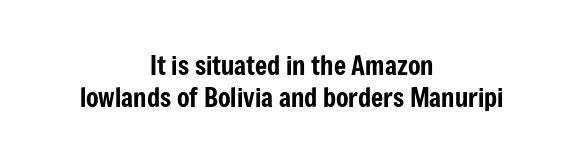
{"italic": "no", "underline": "no", "align": "center", "line_spacing_ratio": 1.24, "letter_spacing": "normal", "letter_spacing_em": 0.0, "glyph_px": 26}
